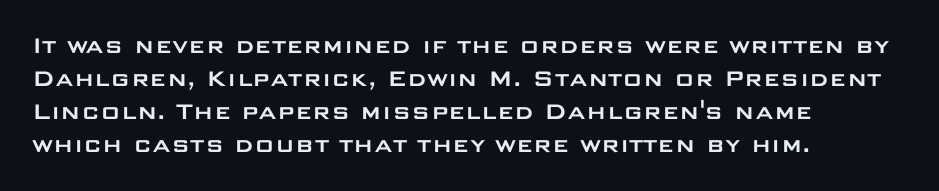
{"italic": "no", "underline": "no", "align": "left", "line_spacing_ratio": 1.22, "letter_spacing": "normal", "letter_spacing_em": 0.0, "glyph_px": 27}
